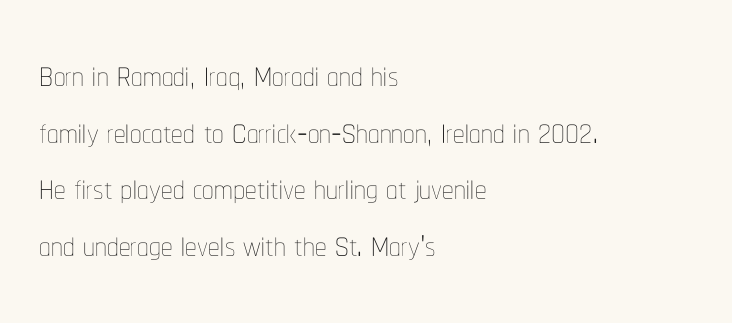
Q: Is the text bold? A: No.
Q: Is the text italic (slanted)? A: No, it is upright.
Q: Is the text underlined? A: No.
Q: How is the paragraph aligned? A: Left-aligned.
Q: Is the spacing between letters normal or unusually wide? A: Normal.
Q: Width (condensed, normal, or wide)? A: Condensed.
Q: Stroke contrast? A: Low.
Q: x-height? A: Medium.
Q: Monospaced? A: No.
